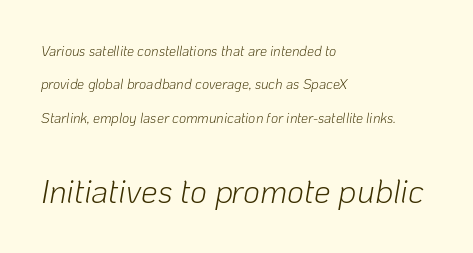
The image shows 33 px light type, italic (leaning right); set left-aligned, loose line spacing (2.39x), normal letter spacing, not underlined; the second (bottom) block is 2.36x larger; low stroke contrast and a medium x-height.
